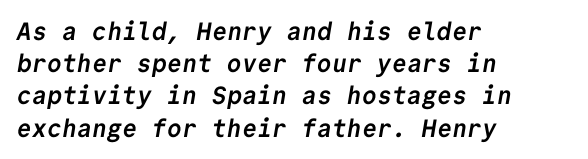
The image shows 25 px bold type; set left-aligned, normal line spacing (1.29x), normal letter spacing, not underlined.
